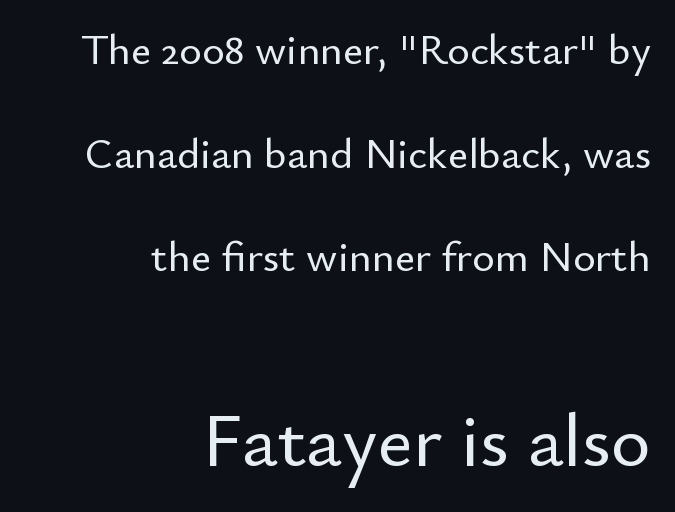
A bare baseline throughout the passage. The text was rendered using a sans face with plain stroke endings. Reading down the column, the eye jumps a long way to each next line. Each word holds together tightly as a unit, with standard inter-letter gaps. The type sits square on the baseline with zero lean.
